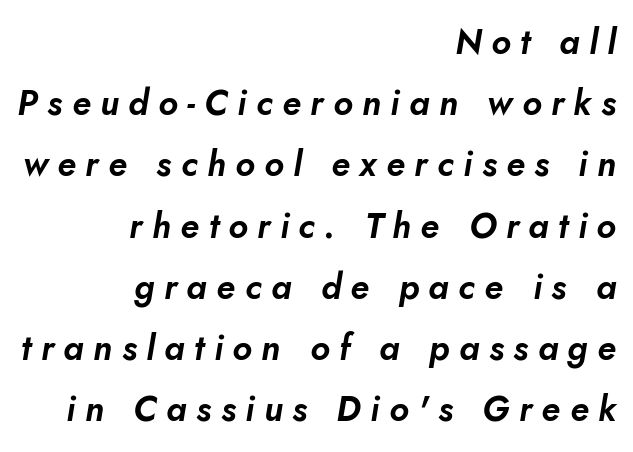
The image shows 35 px text type, italic (leaning right); set right-aligned, line spacing 1.75x, unusually wide letter spacing (+0.27 em), not underlined; low stroke contrast and a small x-height.
